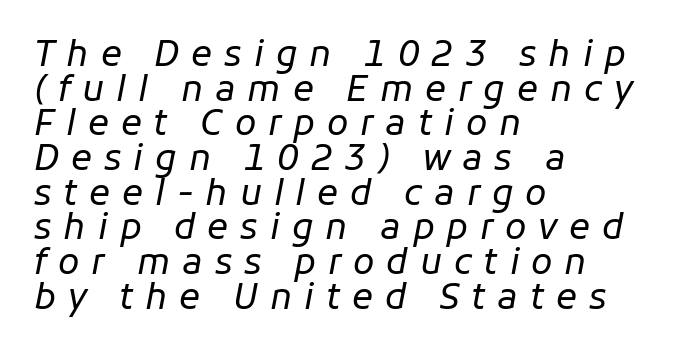
Q: Is the text bold? A: No.
Q: Is the text italic (slanted)? A: Yes, it leans right by about 11 degrees.
Q: Is the text underlined? A: No.
Q: How is the paragraph aligned? A: Left-aligned.
Q: Is the spacing between letters normal or unusually wide? A: Unusually wide.
Q: Is the spacing between lines tight, normal or loose? A: Tight.
Q: Width (condensed, normal, or wide)? A: Normal.
Q: Stroke contrast? A: Low.
Q: x-height? A: Medium.
Q: Monospaced? A: No.
